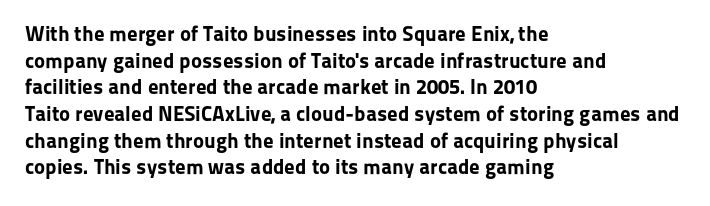
Honestly, the row spacing looks completely unremarkable. Posture: upright roman. Plenty of ink on the page — the face is bold. Typeset ragged right — the left edge is the straight one.
